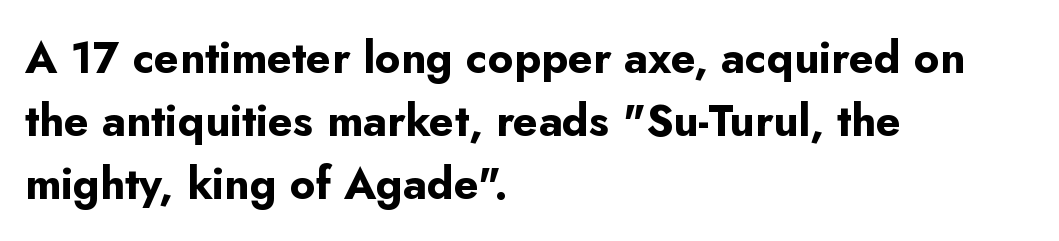
{"serif": "no", "italic": "no", "bold": "yes", "weight": "bold", "width": "normal", "stroke_contrast": "low", "x_height": "small", "monospaced": "no", "underline": "no", "align": "left", "line_spacing": "normal", "line_spacing_ratio": 1.43, "letter_spacing": "normal", "letter_spacing_em": 0.0, "glyph_px": 44}
